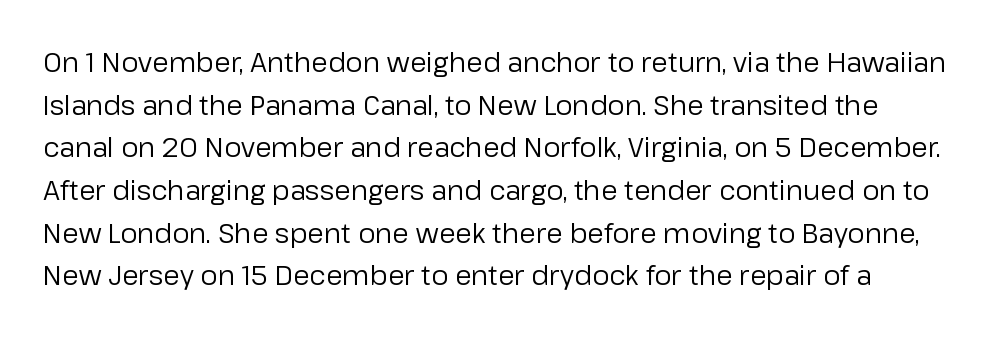
Lines of text with bare space underneath. Students, observe: this is what conventionally led text looks like. Does extra space separate the letters? No, they use regular spacing. Every character sits straight up, as roman type does. Ink coverage per letter is moderate at most.
